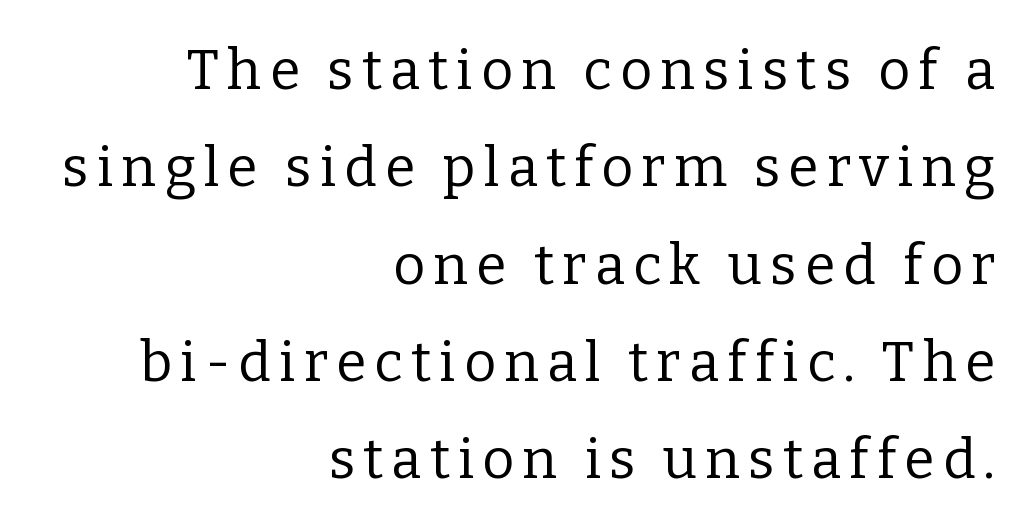
Q: Is the text bold? A: No.
Q: Is the text italic (slanted)? A: No, it is upright.
Q: Is the typeface a serif or a sans-serif typeface? A: Serif.
Q: Is the text underlined? A: No.
Q: How is the paragraph aligned? A: Right-aligned.
Q: Width (condensed, normal, or wide)? A: Normal.
Q: Stroke contrast? A: Low.
Q: x-height? A: Medium.
Q: Monospaced? A: No.
